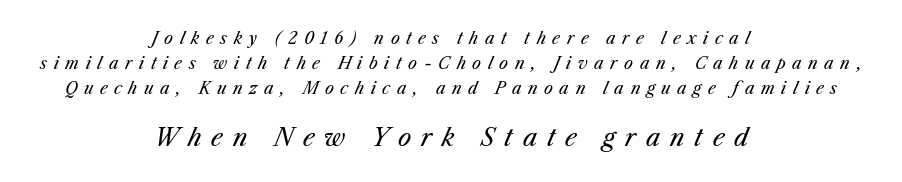
Q: Is the text bold? A: No.
Q: Is the text italic (slanted)? A: Yes, it leans right by about 23 degrees.
Q: Is the text underlined? A: No.
Q: How is the paragraph aligned? A: Centered.
Q: Is the spacing between letters normal or unusually wide? A: Unusually wide.
Q: Is the spacing between lines tight, normal or loose? A: Normal.
Q: Which block of text is set in a larger size, the first (top) or the second (bottom)? A: The second (bottom) one.
